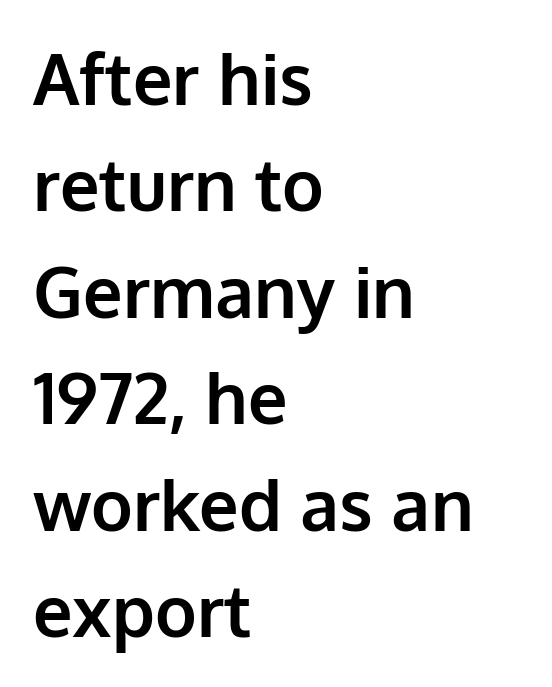
Q: Is the text bold? A: Yes.
Q: Is the text italic (slanted)? A: No, it is upright.
Q: Is the typeface a serif or a sans-serif typeface? A: Sans-serif.
Q: Is the text underlined? A: No.
Q: How is the paragraph aligned? A: Left-aligned.
Q: Is the spacing between letters normal or unusually wide? A: Normal.
Q: Is the spacing between lines tight, normal or loose? A: Normal.
Q: Width (condensed, normal, or wide)? A: Normal.
Q: Stroke contrast? A: Low.
Q: x-height? A: Medium.
Q: Monospaced? A: No.
